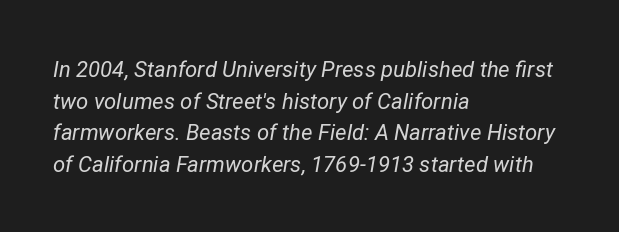
The image shows 22 px text type, italic (leaning right); set left-aligned, normal line spacing (1.44x), normal letter spacing, not underlined.
